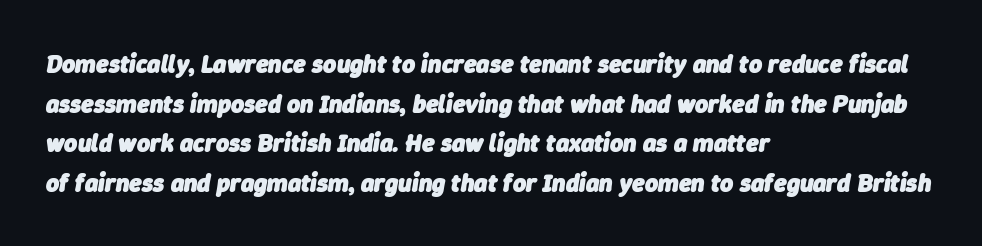
Spacing between characters is what you'd get straight out of the box. Notice how descenders clear the ascenders below comfortably — that's standard leading. Plain, unruled lines of type. The compositor pushed each line to the left boundary. Italic: yes, the glyphs are oblique.
